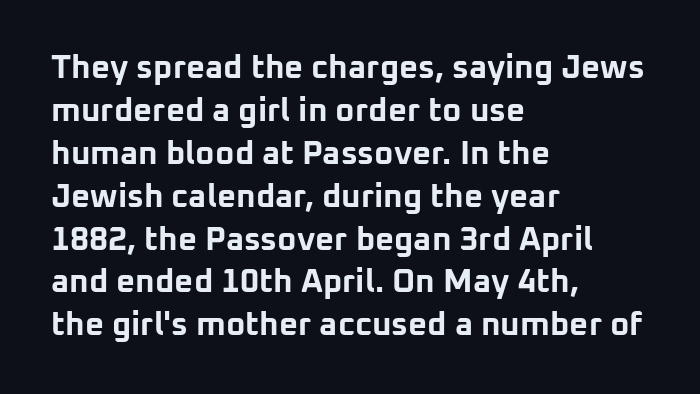
{"serif": "no", "italic": "no", "bold": "yes", "weight": "bold", "width": "normal", "stroke_contrast": "low", "x_height": "medium", "monospaced": "no", "underline": "no", "align": "left", "line_spacing": "normal", "line_spacing_ratio": 1.3, "letter_spacing": "normal", "letter_spacing_em": 0.0, "glyph_px": 33}
